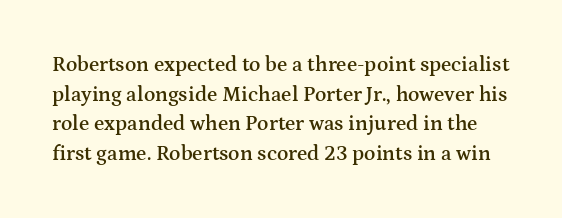
The image shows 21 px text type, upright; set normal line spacing (1.41x), normal letter spacing, not underlined.
